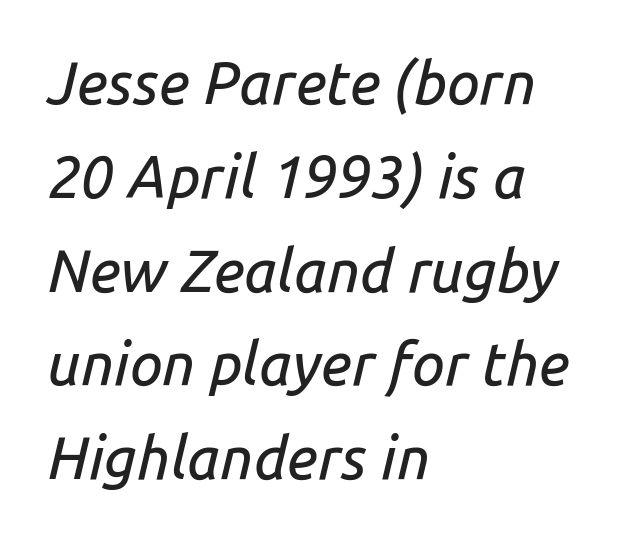
The image shows 59 px text type, italic (leaning right); set left-aligned, normal line spacing (1.59x), normal letter spacing, not underlined; low stroke contrast and a medium x-height.
